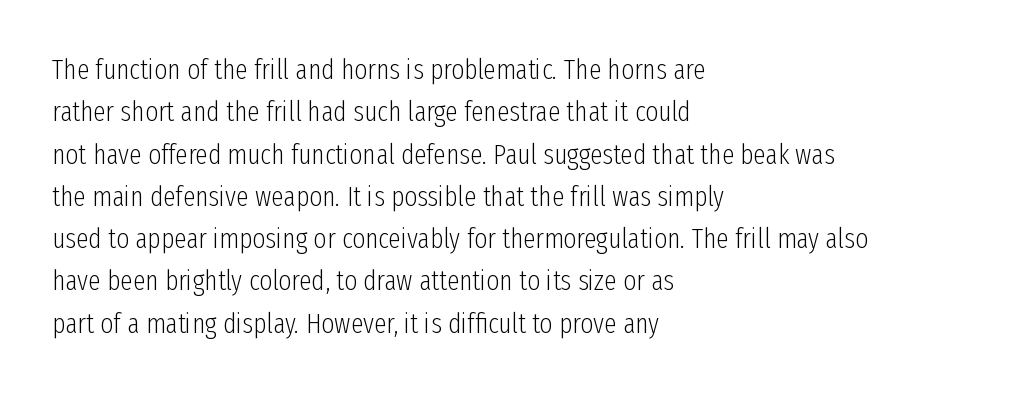
Q: Is the text bold? A: No.
Q: Is the text italic (slanted)? A: No, it is upright.
Q: Is the typeface a serif or a sans-serif typeface? A: Sans-serif.
Q: Is the text underlined? A: No.
Q: How is the paragraph aligned? A: Left-aligned.
Q: Is the spacing between letters normal or unusually wide? A: Normal.
Q: Is the spacing between lines tight, normal or loose? A: Normal.
Q: Width (condensed, normal, or wide)? A: Condensed.
Q: Stroke contrast? A: Low.
Q: x-height? A: Medium.
Q: Monospaced? A: No.
